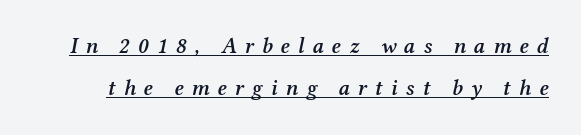
{"italic": "yes", "lean": "right", "slant_degrees": 12, "bold": "semi", "underline": "yes", "line_spacing": "loose", "line_spacing_ratio": 1.92, "letter_spacing": "wide", "letter_spacing_em": 0.37, "glyph_px": 22}
